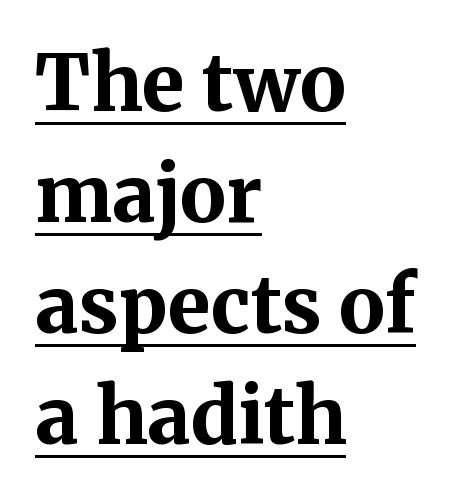
The lettering is marked with a stroke running underneath it. This sample uses plain, unmodified letter spacing. Posture: straight, roman, zero tilt. A student would call this left alignment; a typographer would say flush left, rag right. These words are printed bold, with thick strokes throughout.
